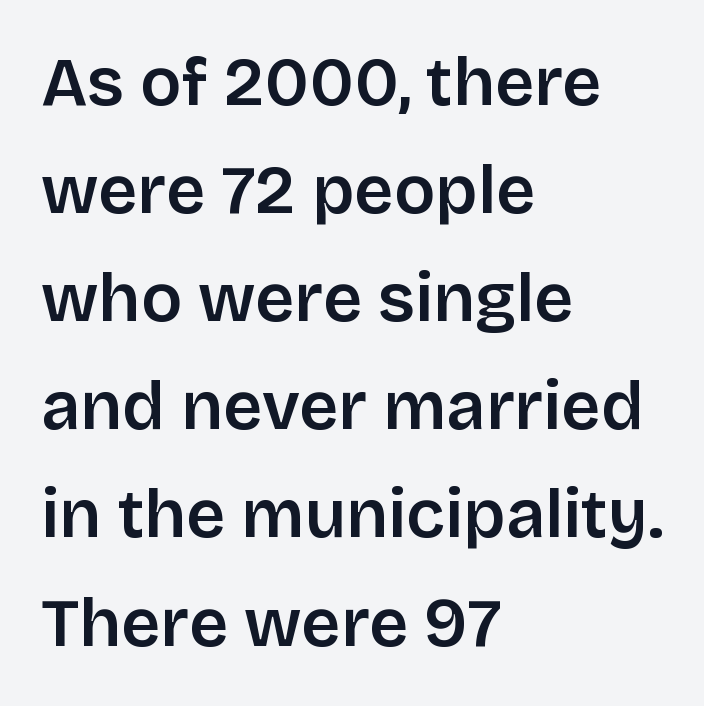
The image shows 68 px semibold sans-serif type, upright; set left-aligned, normal line spacing (1.59x), normal letter spacing, not underlined; low stroke contrast and a large x-height.
